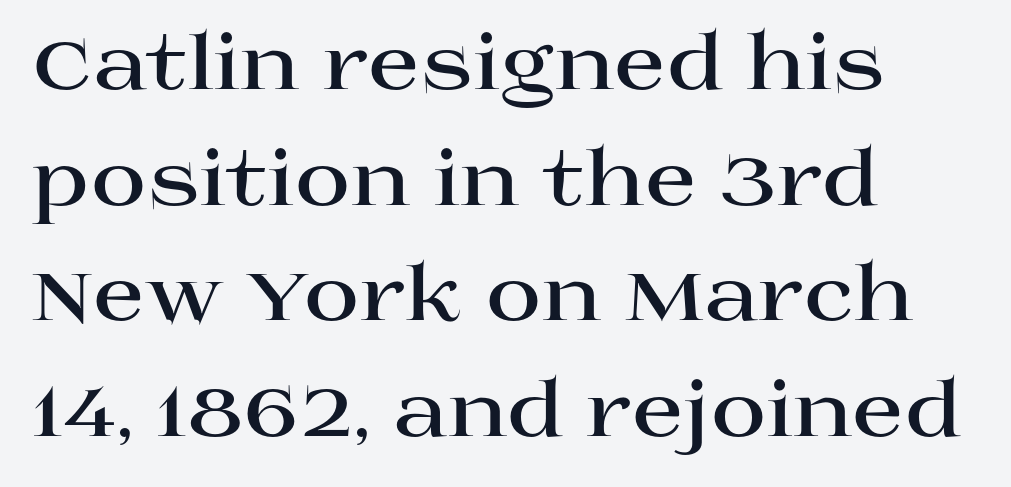
The image shows 76 px bold, wide serif type, upright; set left-aligned, normal line spacing (1.52x), normal letter spacing, not underlined; high stroke contrast and a large x-height.
